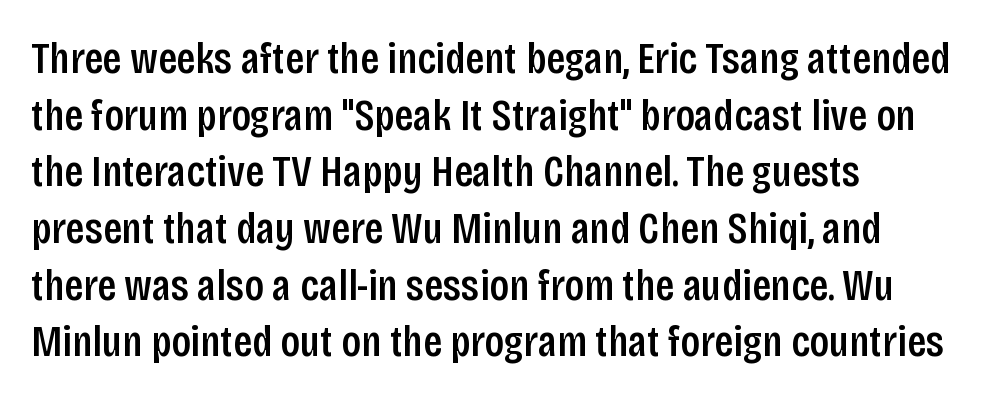
{"serif": "no", "italic": "no", "bold": "semi", "weight": "semibold", "width": "condensed", "stroke_contrast": "low", "x_height": "large", "monospaced": "no", "underline": "no", "align": "left", "line_spacing": "normal", "line_spacing_ratio": 1.26, "letter_spacing": "normal", "letter_spacing_em": 0.0, "glyph_px": 45}
